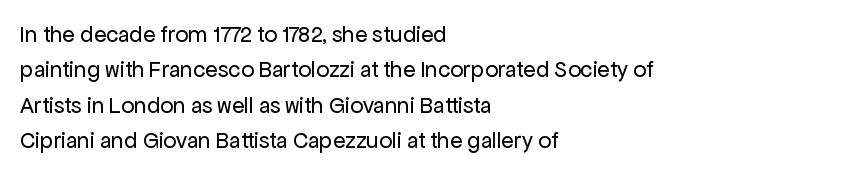
The face looks like a standard text weight, possibly lighter. Vertical strokes here are truly vertical. These lines keep a tight, regular rhythm from letter to letter. Leading matches the norm, producing a regular column. Left-aligned paragraph, ragged on the right. The space directly below the letters is spotless.
